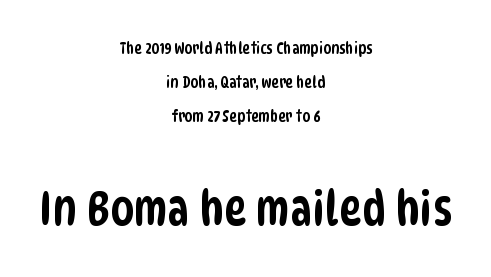
Q: Is the typeface a serif or a sans-serif typeface? A: Sans-serif.
Q: Is the text underlined? A: No.
Q: How is the paragraph aligned? A: Centered.
Q: Is the spacing between letters normal or unusually wide? A: Normal.
Q: Is the spacing between lines tight, normal or loose? A: Loose.
Q: Which block of text is set in a larger size, the first (top) or the second (bottom)? A: The second (bottom) one.
Q: Width (condensed, normal, or wide)? A: Condensed.
Q: Stroke contrast? A: Low.
Q: x-height? A: Large.
Q: Monospaced? A: No.
